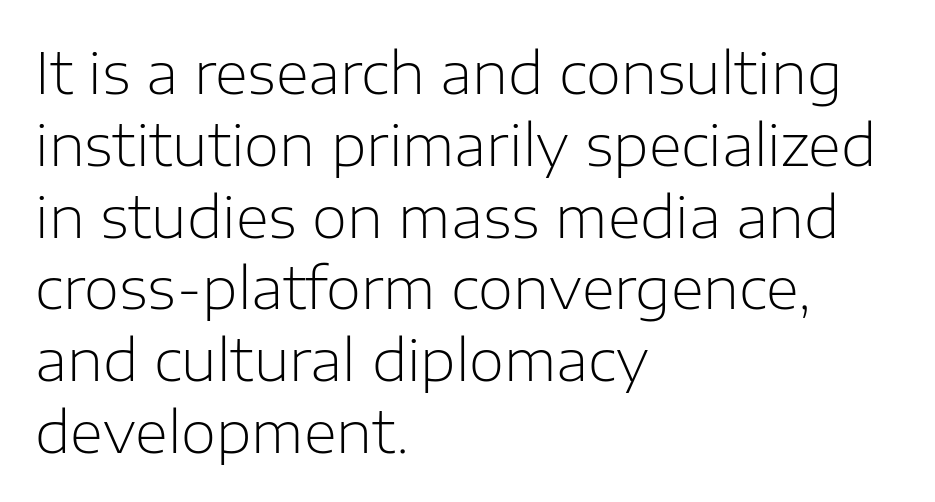
Just letters on the line, the space beneath them empty. The paragraph shown leans on its left margin. Each letter keeps its own natural width here, so spacing adapts to shape. Letter spacing: default. One glance says typical: line gaps are just what's usual.
